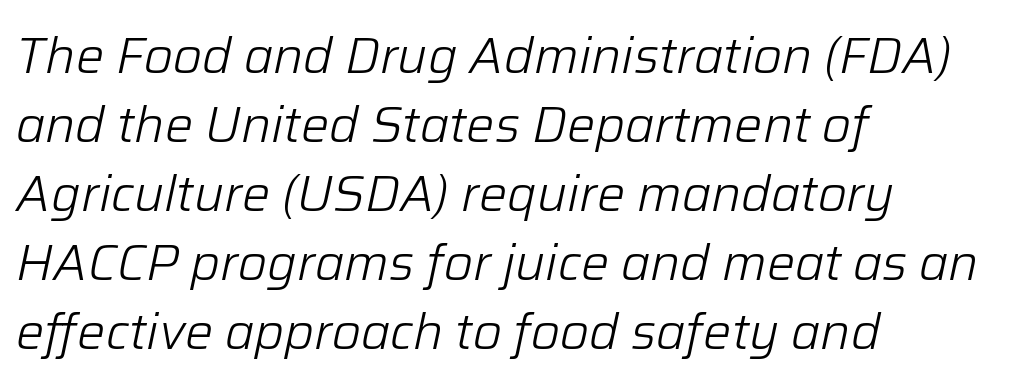
Q: Is the text bold? A: No.
Q: Is the text italic (slanted)? A: Yes, it leans right by about 12 degrees.
Q: Is the text underlined? A: No.
Q: How is the paragraph aligned? A: Left-aligned.
Q: Is the spacing between letters normal or unusually wide? A: Normal.
Q: Is the spacing between lines tight, normal or loose? A: Normal.
Q: Width (condensed, normal, or wide)? A: Normal.
Q: Stroke contrast? A: Low.
Q: x-height? A: Medium.
Q: Monospaced? A: No.
